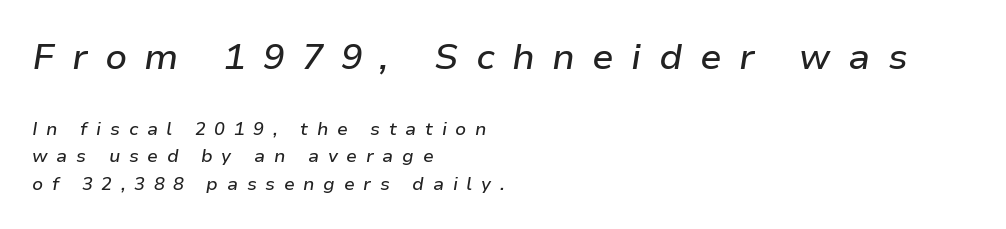
The image shows 36 px text type, italic (leaning right); set left-aligned, normal line spacing (1.53x), unusually wide letter spacing (+0.48 em), not underlined; the first (top) block is 2.0x larger; low stroke contrast and a medium x-height.
